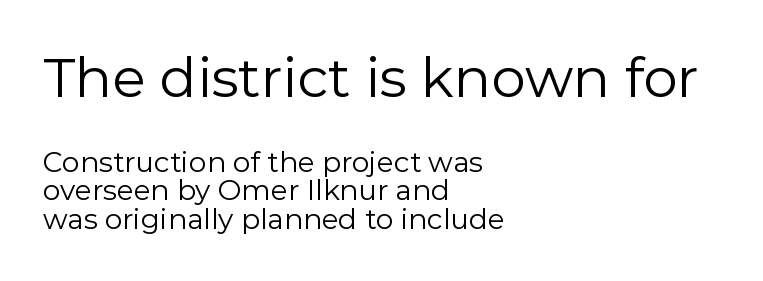
Q: Is the text bold? A: No.
Q: Is the text italic (slanted)? A: No, it is upright.
Q: Is the typeface a serif or a sans-serif typeface? A: Sans-serif.
Q: Is the text underlined? A: No.
Q: How is the paragraph aligned? A: Left-aligned.
Q: Is the spacing between letters normal or unusually wide? A: Normal.
Q: Is the spacing between lines tight, normal or loose? A: Tight.
Q: Which block of text is set in a larger size, the first (top) or the second (bottom)? A: The first (top) one.
Q: Width (condensed, normal, or wide)? A: Normal.
Q: Stroke contrast? A: Low.
Q: x-height? A: Medium.
Q: Monospaced? A: No.
